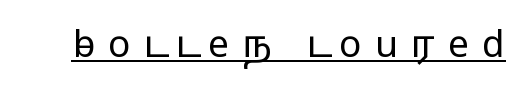
On a weight scale, this lands at 450 or below. The face used here is a sans, in the tradition of grotesques and geometrics. In designer terms, the underline attribute is active on this setting. A roman cut, with each character standing at attention. The passage shown has open, widely tracked lettering throughout. Character widths vary here, with narrow letters taking less room than wide ones.
